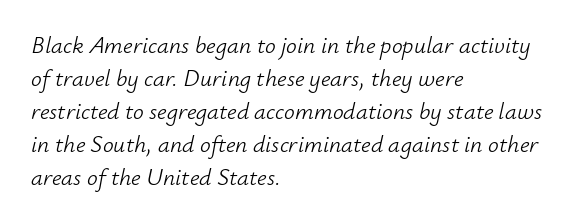
Q: Is the text bold? A: No.
Q: Is the text italic (slanted)? A: Yes, it leans right by about 12 degrees.
Q: Is the text underlined? A: No.
Q: How is the paragraph aligned? A: Left-aligned.
Q: Is the spacing between letters normal or unusually wide? A: Normal.
Q: Is the spacing between lines tight, normal or loose? A: Normal.
